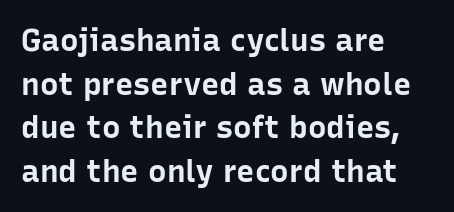
Q: Is the text bold? A: Yes.
Q: Is the text italic (slanted)? A: No, it is upright.
Q: Is the typeface a serif or a sans-serif typeface? A: Sans-serif.
Q: Is the text underlined? A: No.
Q: How is the paragraph aligned? A: Left-aligned.
Q: Is the spacing between letters normal or unusually wide? A: Normal.
Q: Is the spacing between lines tight, normal or loose? A: Normal.
Q: Width (condensed, normal, or wide)? A: Normal.
Q: Stroke contrast? A: Low.
Q: x-height? A: Medium.
Q: Monospaced? A: No.
